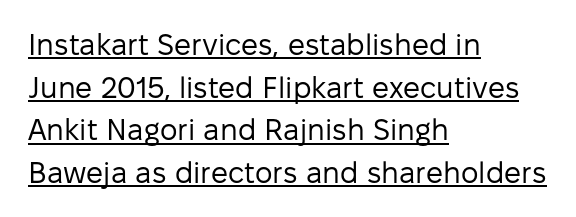
The image shows 30 px regular-weight sans-serif type, upright; set left-aligned, normal line spacing (1.42x), normal letter spacing, underlined; low stroke contrast and a medium x-height.
